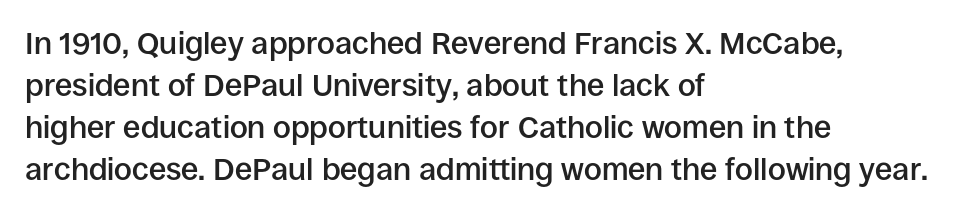
{"serif": "no", "italic": "no", "bold": "semi", "weight": "semibold", "width": "normal", "stroke_contrast": "low", "x_height": "large", "monospaced": "no", "underline": "no", "align": "left", "line_spacing": "normal", "line_spacing_ratio": 1.36, "letter_spacing": "normal", "letter_spacing_em": 0.0, "glyph_px": 31}
